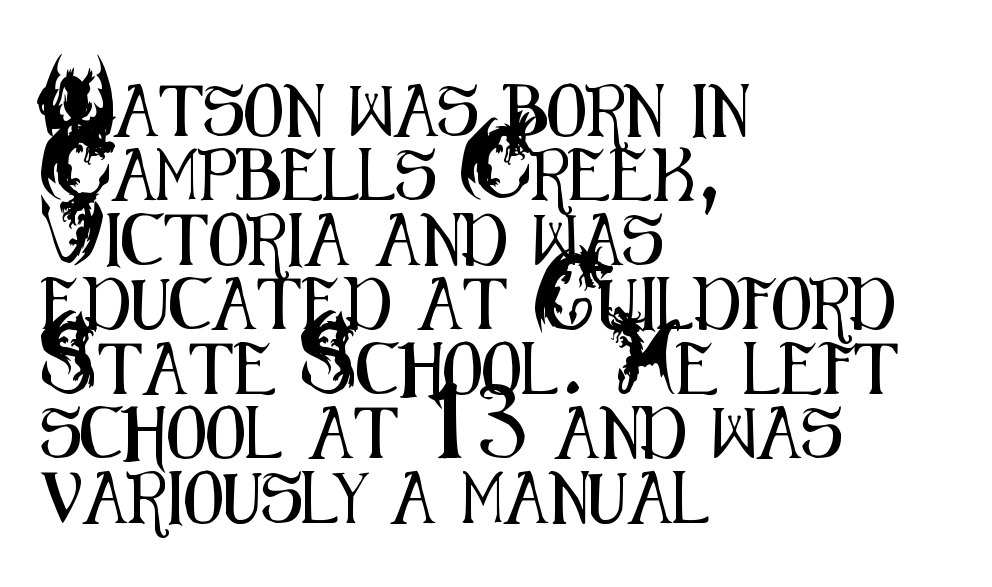
{"serif": "no", "italic": "no", "width": "condensed", "stroke_contrast": "medium", "x_height": "small", "monospaced": "no", "underline": "no", "align": "left", "line_spacing_ratio": 1.24, "letter_spacing": "normal", "letter_spacing_em": 0.0, "glyph_px": 52}
